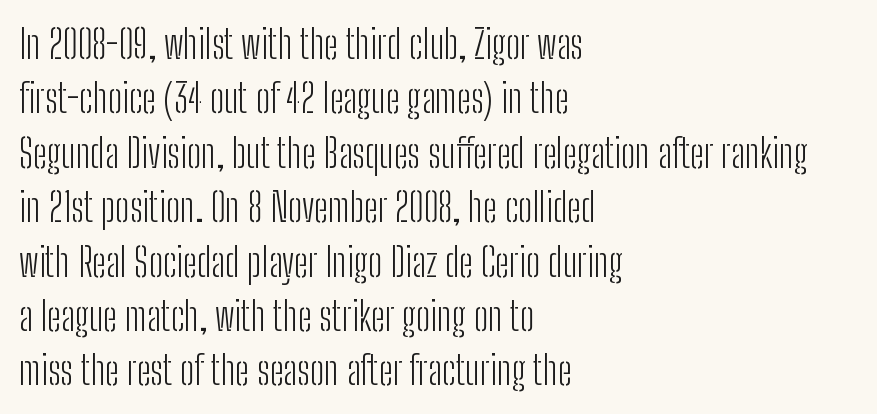
Q: Is the text bold? A: No.
Q: Is the text italic (slanted)? A: No, it is upright.
Q: Is the typeface a serif or a sans-serif typeface? A: Sans-serif.
Q: Is the text underlined? A: No.
Q: How is the paragraph aligned? A: Left-aligned.
Q: Is the spacing between letters normal or unusually wide? A: Normal.
Q: Is the spacing between lines tight, normal or loose? A: Normal.
Q: Width (condensed, normal, or wide)? A: Condensed.
Q: Stroke contrast? A: Low.
Q: x-height? A: Medium.
Q: Monospaced? A: No.
